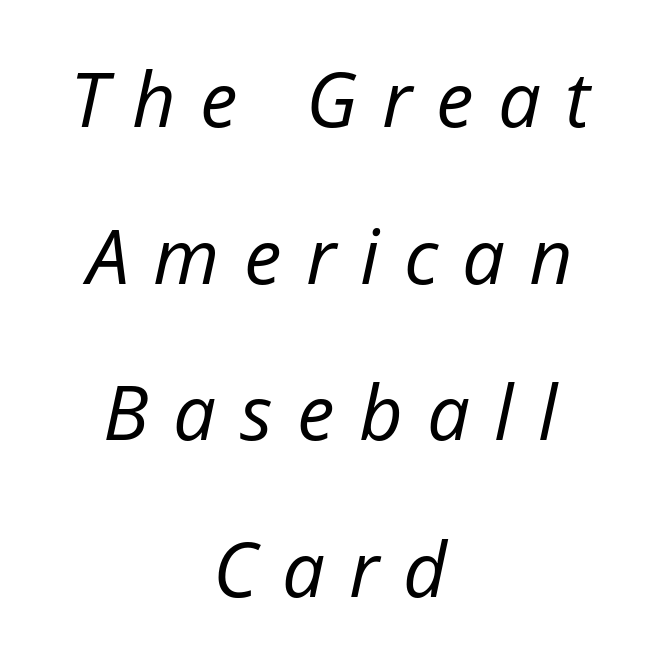
Descenders hang freely into open space. The lines are spread far apart with generous leading. The rendering inserts visible extra space after every character. Does the copy run flush right? No — it is centered line by line.
